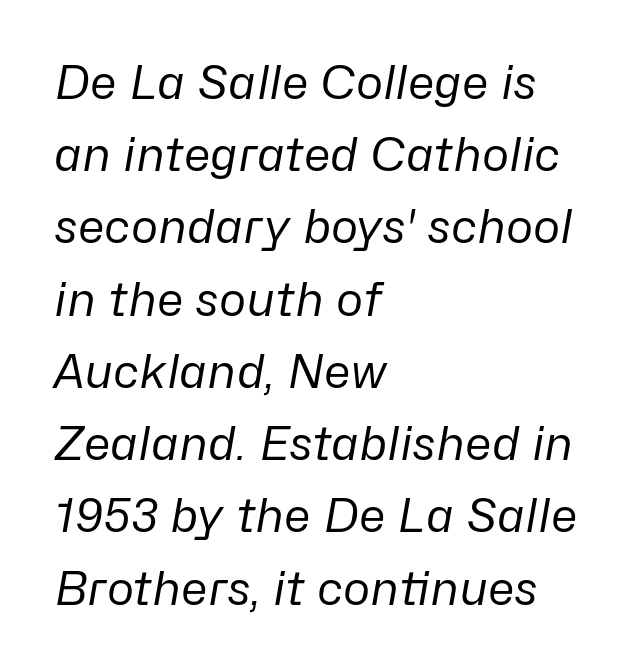
{"italic": "yes", "lean": "right", "slant_degrees": 10, "bold": "no", "weight": "regular", "width": "normal", "stroke_contrast": "low", "x_height": "medium", "monospaced": "no", "underline": "no", "align": "left", "line_spacing": "normal", "line_spacing_ratio": 1.57, "letter_spacing": "normal", "letter_spacing_em": 0.0, "glyph_px": 46}
